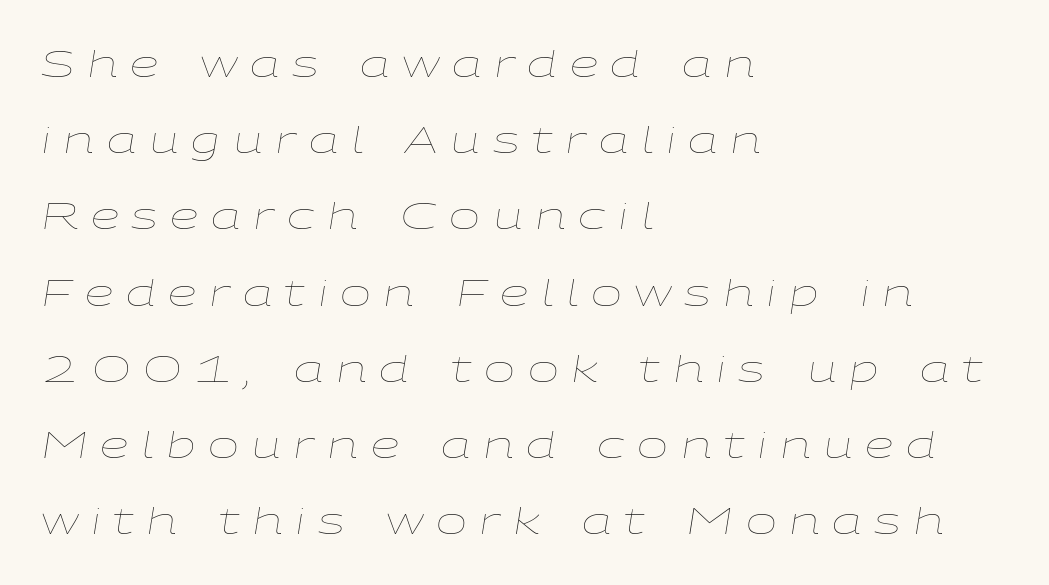
Q: Is the text bold? A: No.
Q: Is the text italic (slanted)? A: Yes, it leans right by about 9 degrees.
Q: Is the text underlined? A: No.
Q: How is the paragraph aligned? A: Left-aligned.
Q: Is the spacing between letters normal or unusually wide? A: Unusually wide.
Q: Is the spacing between lines tight, normal or loose? A: Loose.
Q: Width (condensed, normal, or wide)? A: Wide.
Q: Stroke contrast? A: Low.
Q: x-height? A: Medium.
Q: Monospaced? A: No.
